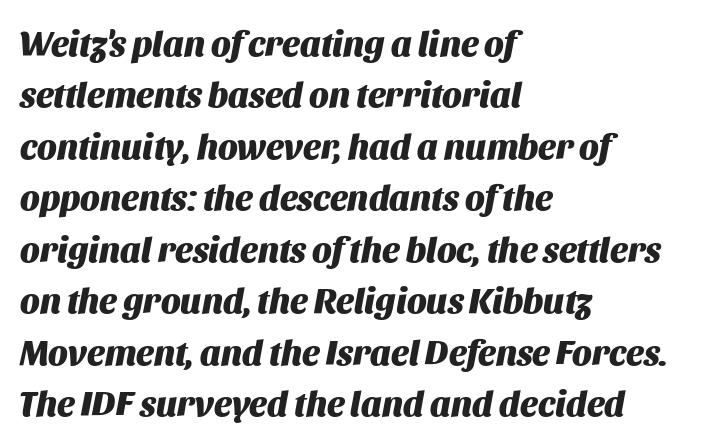
{"italic": "yes", "lean": "right", "slant_degrees": 11, "bold": "yes", "weight": "heavy", "width": "normal", "stroke_contrast": "medium", "x_height": "large", "monospaced": "no", "underline": "no", "align": "left", "line_spacing": "normal", "line_spacing_ratio": 1.47, "letter_spacing": "normal", "letter_spacing_em": 0.0, "glyph_px": 35}
